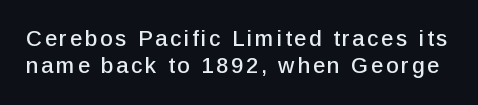
Q: Is the text italic (slanted)? A: No, it is upright.
Q: Is the text underlined? A: No.
Q: Is the spacing between lines tight, normal or loose? A: Normal.
